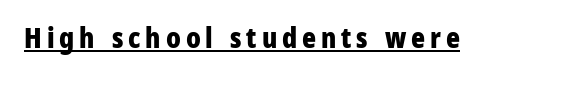
Think of a printed novel: that variable character pitch is what you see here. This is the regular roman posture of the typeface. This rendering employs a face without finishing strokes, i.e., a sans-serif. Does a line run under the words? Yes, clearly. The font is running at its bold setting.
